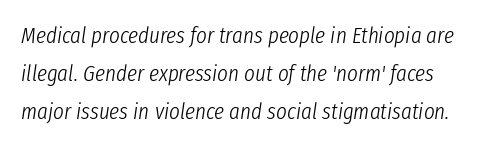
Q: Is the text bold? A: No.
Q: Is the text italic (slanted)? A: Yes, it leans right by about 8 degrees.
Q: Is the text underlined? A: No.
Q: Is the spacing between letters normal or unusually wide? A: Normal.
Q: Is the spacing between lines tight, normal or loose? A: Normal.
